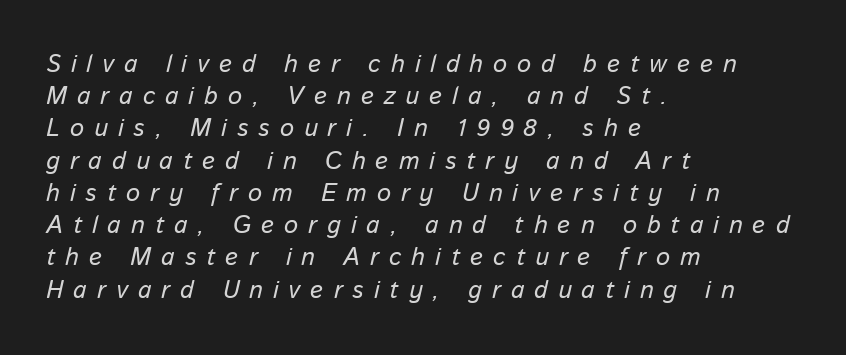
Q: Is the text italic (slanted)? A: Yes, it leans right by about 13 degrees.
Q: Is the text underlined? A: No.
Q: How is the paragraph aligned? A: Left-aligned.
Q: Is the spacing between letters normal or unusually wide? A: Unusually wide.
Q: Is the spacing between lines tight, normal or loose? A: Normal.
